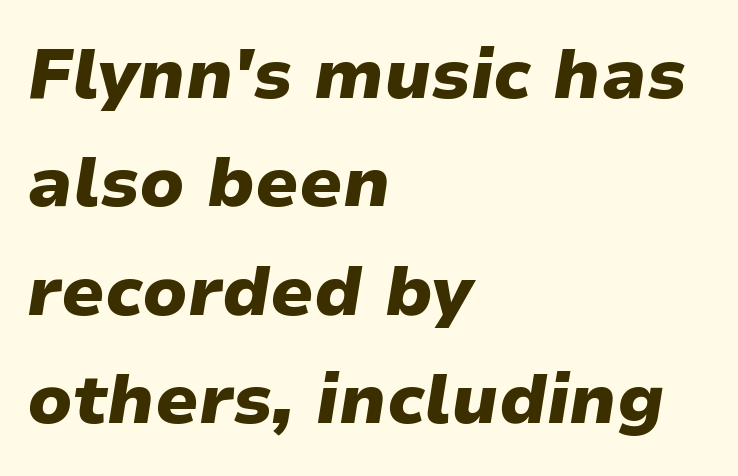
The image shows 70 px heavy type, italic (leaning right); set left-aligned, normal line spacing (1.55x), normal letter spacing, not underlined; low stroke contrast and a medium x-height.
